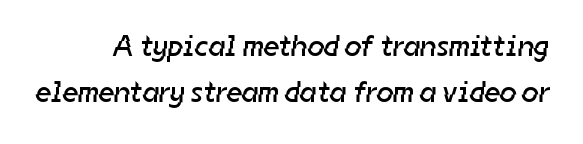
Q: Is the text bold? A: No.
Q: Is the typeface a serif or a sans-serif typeface? A: Sans-serif.
Q: Is the text underlined? A: No.
Q: Is the spacing between letters normal or unusually wide? A: Normal.
Q: Is the spacing between lines tight, normal or loose? A: Normal.
Q: Width (condensed, normal, or wide)? A: Normal.
Q: Stroke contrast? A: Low.
Q: x-height? A: Medium.
Q: Monospaced? A: No.
